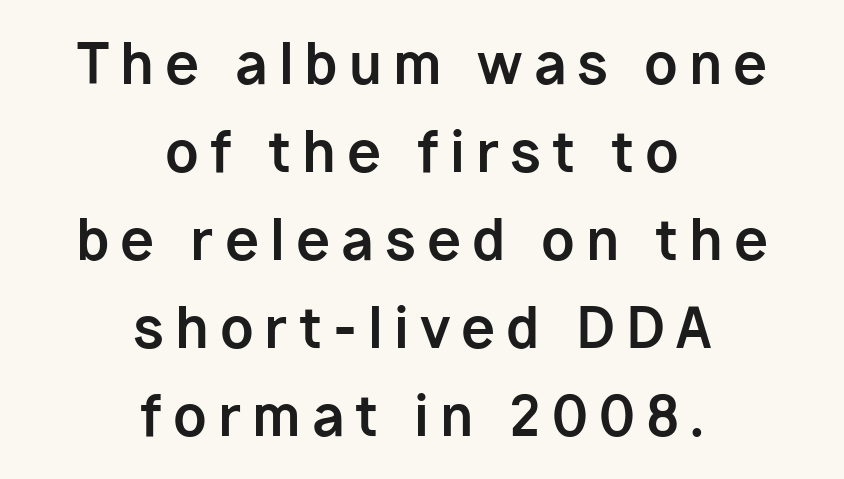
Q: Is the text bold? A: Yes.
Q: Is the text italic (slanted)? A: No, it is upright.
Q: Is the typeface a serif or a sans-serif typeface? A: Sans-serif.
Q: Is the text underlined? A: No.
Q: How is the paragraph aligned? A: Centered.
Q: Is the spacing between letters normal or unusually wide? A: Unusually wide.
Q: Is the spacing between lines tight, normal or loose? A: Normal.
Q: Width (condensed, normal, or wide)? A: Normal.
Q: Stroke contrast? A: Low.
Q: x-height? A: Medium.
Q: Monospaced? A: No.
